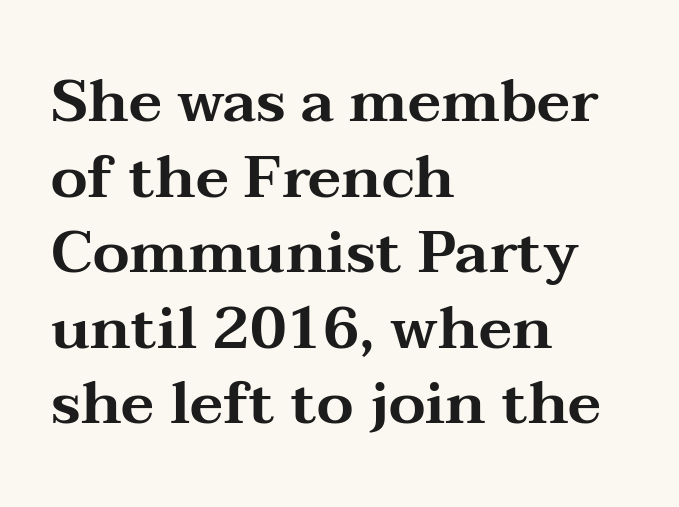
The image shows 59 px wide serif type, upright; set left-aligned, normal line spacing (1.28x), normal letter spacing, not underlined; medium stroke contrast and a medium x-height.
